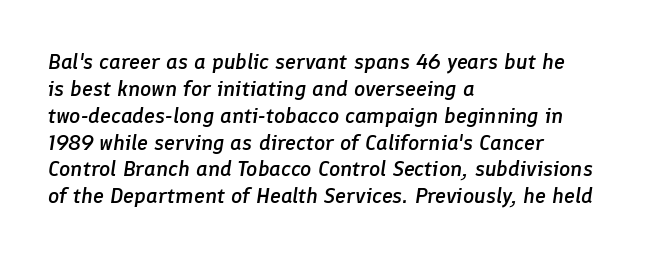
Q: Is the text bold? A: Semi-bold.
Q: Is the text italic (slanted)? A: Yes, it leans right by about 8 degrees.
Q: Is the text underlined? A: No.
Q: How is the paragraph aligned? A: Left-aligned.
Q: Is the spacing between letters normal or unusually wide? A: Normal.
